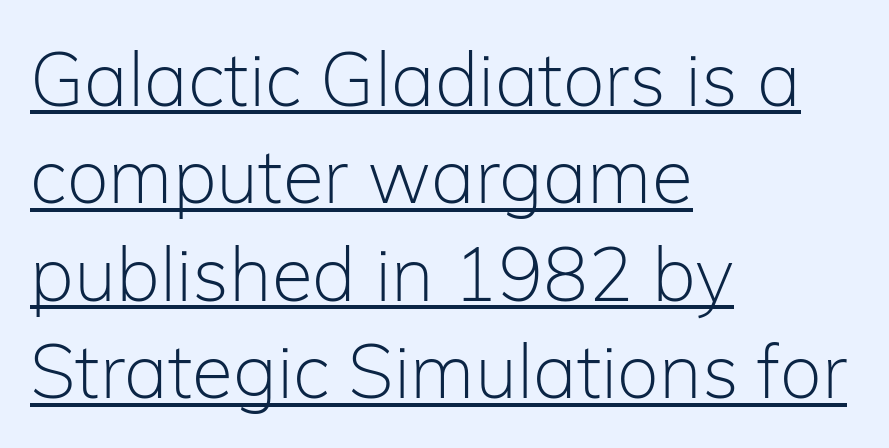
{"serif": "no", "italic": "no", "bold": "no", "weight": "light", "width": "normal", "stroke_contrast": "low", "x_height": "medium", "monospaced": "no", "underline": "yes", "align": "left", "line_spacing": "normal", "line_spacing_ratio": 1.3, "letter_spacing": "normal", "letter_spacing_em": 0.0, "glyph_px": 75}
